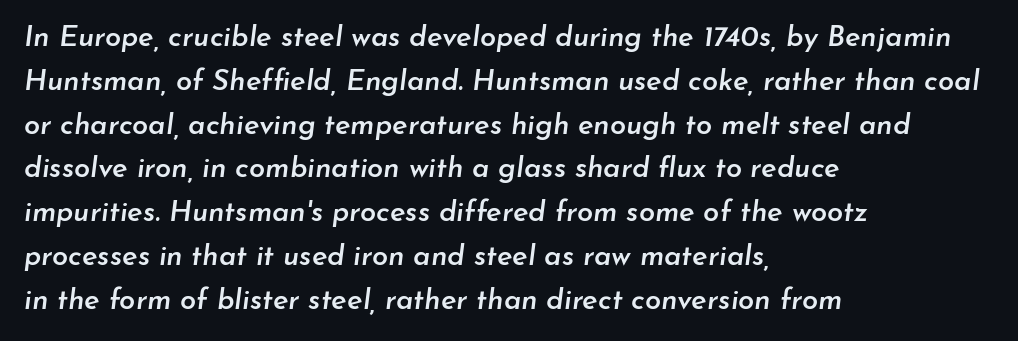
Would a proofreader flag this as italicized? Yes. Letter spacing: default. Proportional: the letters do not fall into vertical columns. Vertically, the passage feels balanced, rows spaced as you'd expect.
